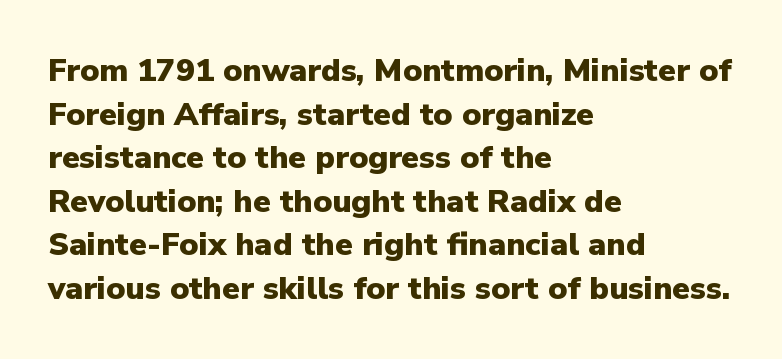
{"serif": "no", "italic": "no", "bold": "yes", "weight": "heavy", "width": "normal", "stroke_contrast": "low", "x_height": "medium", "monospaced": "no", "underline": "no", "align": "left", "line_spacing": "normal", "line_spacing_ratio": 1.36, "letter_spacing": "normal", "letter_spacing_em": 0.0, "glyph_px": 32}
